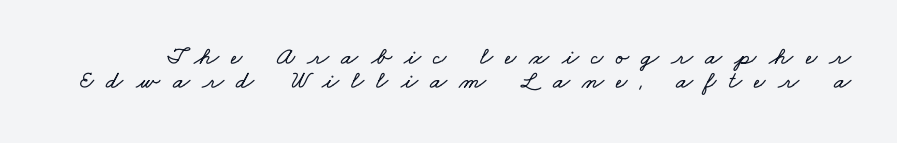
The image shows 25 px text type; set tight line spacing (0.97x), unusually wide letter spacing (+0.49 em), not underlined.
